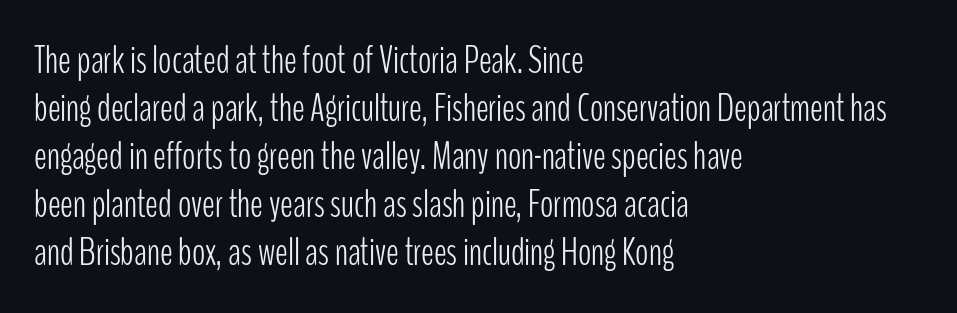
Q: Is the text bold? A: No.
Q: Is the text italic (slanted)? A: No, it is upright.
Q: Is the typeface a serif or a sans-serif typeface? A: Sans-serif.
Q: Is the text underlined? A: No.
Q: How is the paragraph aligned? A: Left-aligned.
Q: Is the spacing between letters normal or unusually wide? A: Normal.
Q: Width (condensed, normal, or wide)? A: Condensed.
Q: Stroke contrast? A: Low.
Q: x-height? A: Medium.
Q: Monospaced? A: No.
